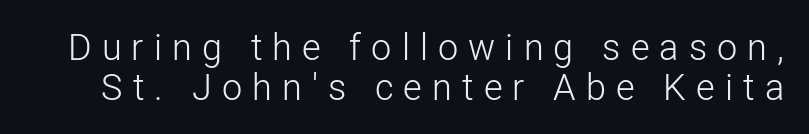
The axis of the letterforms is exactly vertical. The typeface has the unassuming heft of standard copy or less. A sans-serif font was chosen for this passage. The rendering uses a small line-height, squeezing the rows. The words here are not underlined. A typesetter would call this proportional, since set widths differ per character.
